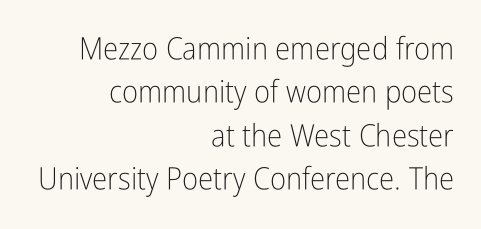
Regular leading. Type style note: lacks serifs. Here the designer chose a conventional face with non-uniform glyph widths. Nothing heavy about these letters — not bold at all. Where is the straight margin? On the right. Nobody touched the tracking dial on this one.
